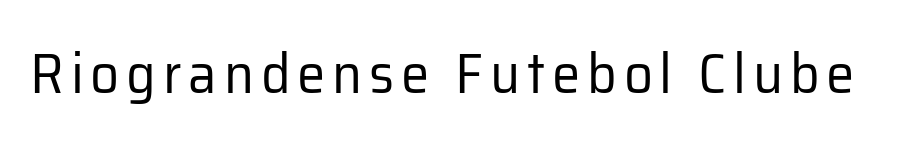
Looks like regular typesetting: each glyph gets only the width it needs. Is the type heavy? It reads as light-to-regular instead. To sum up the face: it is a sans, with no serifs. Tall strokes in this sample are plumb rather than angled. The gap between lines stays unmarked.
